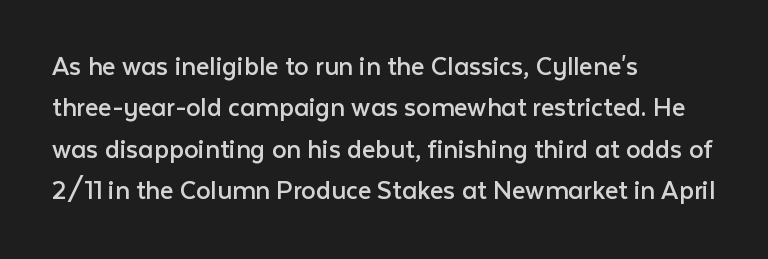
You can tell it's not italic because the verticals are truly vertical. The face used here is rendered with its standard letterfit. This rendering uses left alignment, leaving the right contour irregular. The space beneath each line is pristine and unruled.
